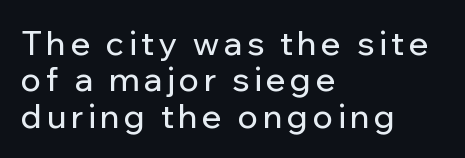
The image shows 33 px sans-serif type, upright; set left-aligned, tight line spacing (1.1x), not underlined; low stroke contrast and a medium x-height.
